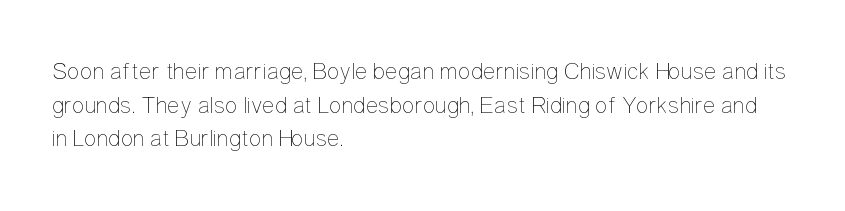
The image shows 24 px text type, upright; set left-aligned, normal line spacing (1.4x), normal letter spacing, not underlined.
